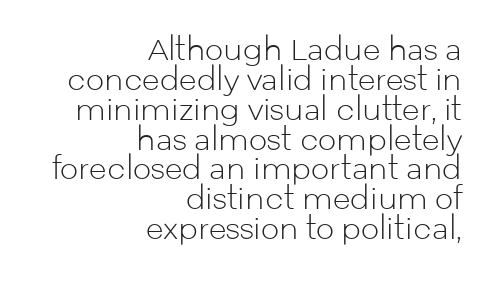
{"serif": "no", "italic": "no", "bold": "no", "weight": "light", "width": "normal", "stroke_contrast": "low", "x_height": "medium", "monospaced": "no", "underline": "no", "align": "right", "line_spacing": "tight", "line_spacing_ratio": 1.03, "letter_spacing": "normal", "letter_spacing_em": 0.0, "glyph_px": 29}
